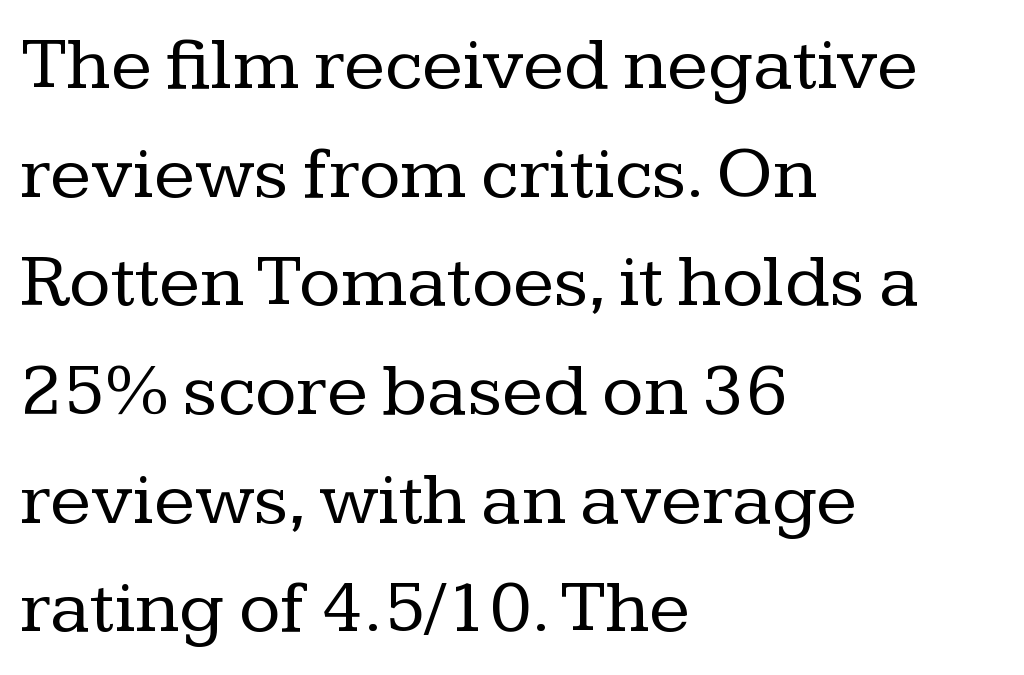
The image shows 76 px regular-weight serif type, upright; set left-aligned, normal line spacing (1.43x), normal letter spacing, not underlined; low stroke contrast and a medium x-height.
